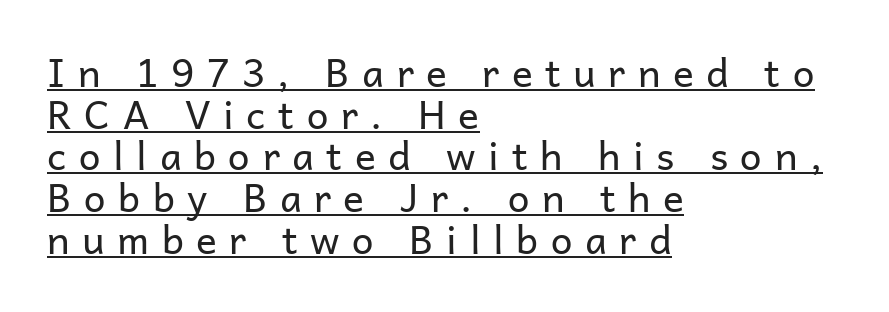
{"serif": "no", "italic": "no", "bold": "no", "weight": "regular", "width": "normal", "stroke_contrast": "low", "x_height": "medium", "monospaced": "no", "underline": "yes", "align": "left", "line_spacing": "tight", "line_spacing_ratio": 1.07, "letter_spacing": "wide", "letter_spacing_em": 0.32, "glyph_px": 39}
